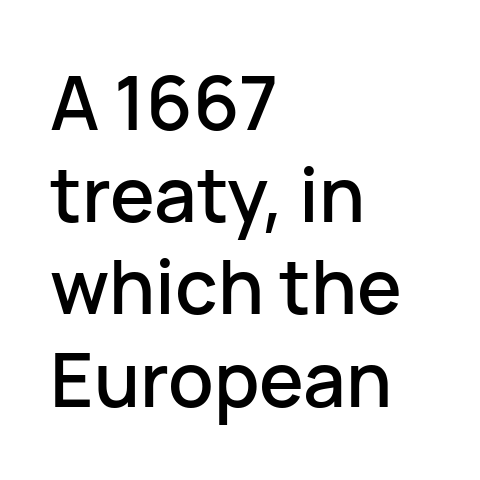
Q: Is the text italic (slanted)? A: No, it is upright.
Q: Is the typeface a serif or a sans-serif typeface? A: Sans-serif.
Q: Is the text underlined? A: No.
Q: How is the paragraph aligned? A: Left-aligned.
Q: Is the spacing between letters normal or unusually wide? A: Normal.
Q: Width (condensed, normal, or wide)? A: Normal.
Q: Stroke contrast? A: Low.
Q: x-height? A: Medium.
Q: Monospaced? A: No.
